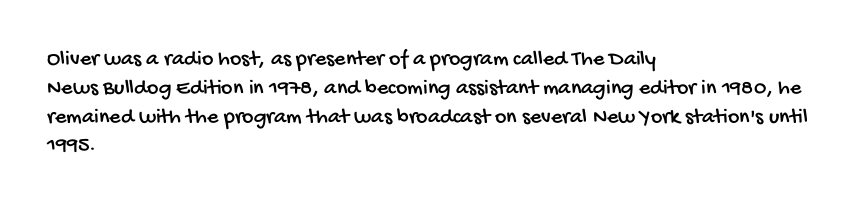
The image shows 22 px text type; set left-aligned, normal line spacing (1.31x), normal letter spacing, not underlined.
